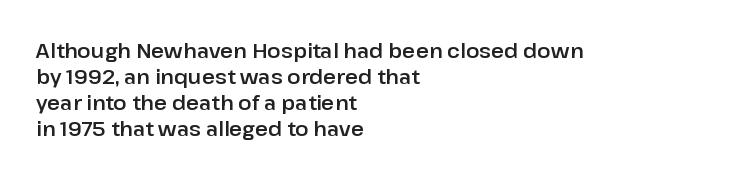
{"italic": "no", "underline": "no", "align": "left", "line_spacing": "normal", "line_spacing_ratio": 1.3, "letter_spacing": "normal", "letter_spacing_em": 0.0, "glyph_px": 20}
